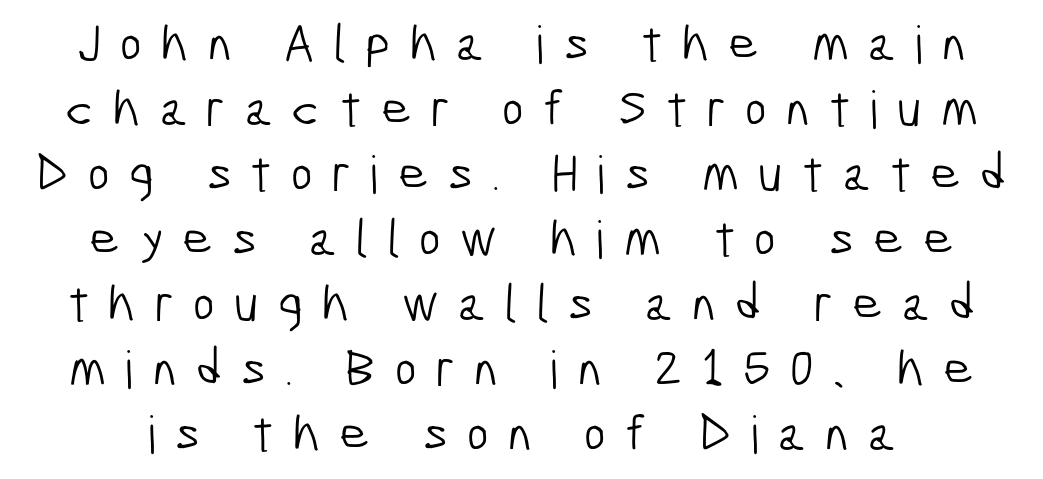
Q: Is the text bold? A: No.
Q: Is the typeface a serif or a sans-serif typeface? A: Sans-serif.
Q: Is the text underlined? A: No.
Q: Is the spacing between letters normal or unusually wide? A: Unusually wide.
Q: Is the spacing between lines tight, normal or loose? A: Normal.
Q: Width (condensed, normal, or wide)? A: Condensed.
Q: Stroke contrast? A: Low.
Q: x-height? A: Medium.
Q: Monospaced? A: No.
